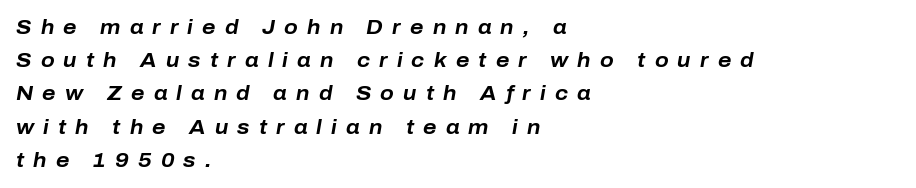
{"italic": "yes", "lean": "right", "slant_degrees": 10, "bold": "yes", "underline": "no", "align": "left", "line_spacing": "normal", "line_spacing_ratio": 1.66, "letter_spacing": "wide", "letter_spacing_em": 0.46, "glyph_px": 20}
